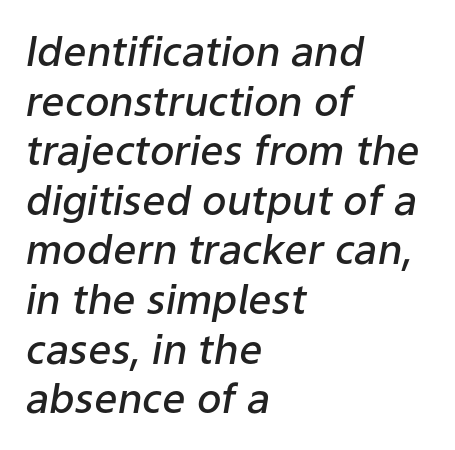
Plain, unruled lines of type. The lines in this sample share a left origin and differ only in where they stop. The letters advance in unequal steps, a hallmark of proportional type. Posture: slanted.
